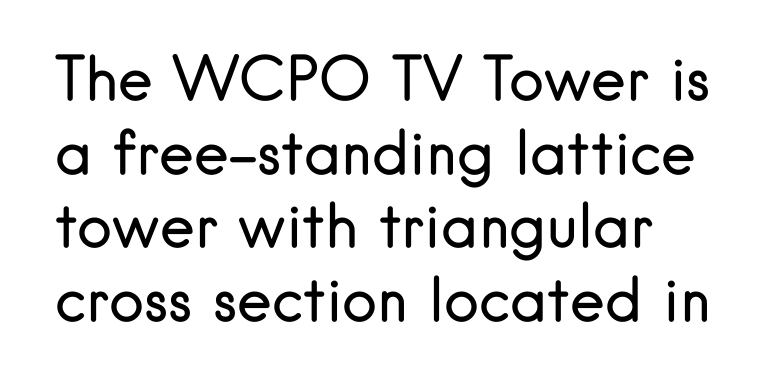
Stems here are at most as thick as an everyday book face. Spacing between characters is what you'd get straight out of the box. The lines sit at an ordinary, default distance from one another. Lines of text with bare space underneath.
